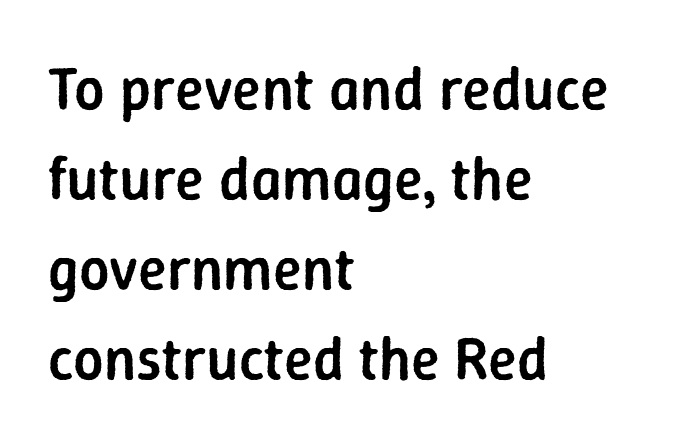
The image shows 60 px semibold sans-serif type, upright; set left-aligned, normal line spacing (1.5x), normal letter spacing, not underlined; low stroke contrast and a medium x-height.
